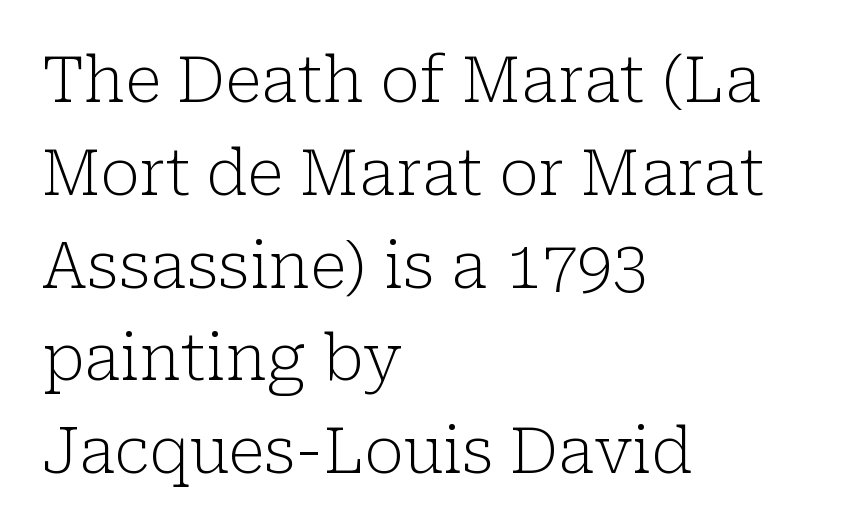
{"serif": "yes", "italic": "no", "bold": "no", "weight": "light", "width": "normal", "stroke_contrast": "low", "x_height": "medium", "monospaced": "no", "underline": "no", "align": "left", "line_spacing": "normal", "line_spacing_ratio": 1.45, "letter_spacing": "normal", "letter_spacing_em": 0.0, "glyph_px": 64}
